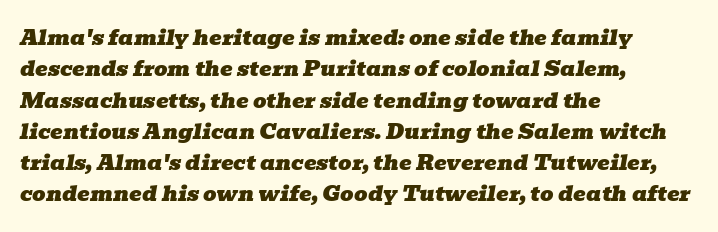
Layout note: lines flush left. Nobody drew a line under any word here. The letters sit at their default tracking, neither squeezed nor spread. The specimen reads as italic at a glance. In terms of leading, this rendering sits right in the middle.
